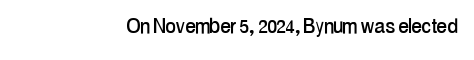
Q: Is the text italic (slanted)? A: No, it is upright.
Q: Is the text underlined? A: No.
Q: Is the spacing between letters normal or unusually wide? A: Normal.
